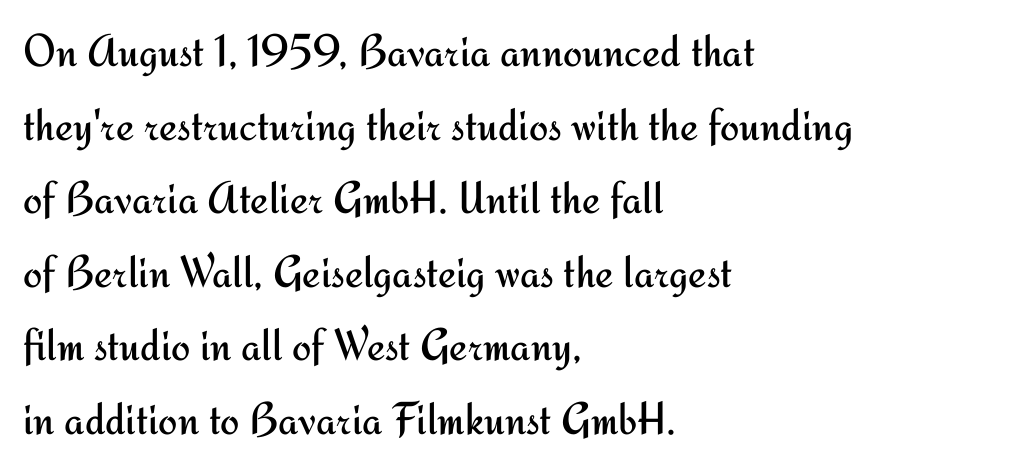
Q: Is the text bold? A: No.
Q: Is the text italic (slanted)? A: No, it is upright.
Q: Is the typeface a serif or a sans-serif typeface? A: Sans-serif.
Q: Is the text underlined? A: No.
Q: How is the paragraph aligned? A: Left-aligned.
Q: Is the spacing between letters normal or unusually wide? A: Normal.
Q: Is the spacing between lines tight, normal or loose? A: Normal.
Q: Width (condensed, normal, or wide)? A: Normal.
Q: Stroke contrast? A: Medium.
Q: x-height? A: Small.
Q: Monospaced? A: No.
